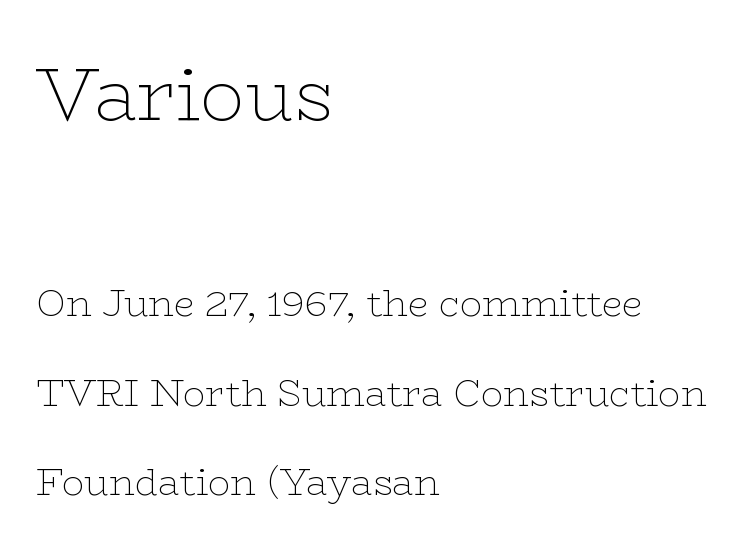
{"serif": "yes", "italic": "no", "bold": "no", "weight": "thin", "width": "wide", "stroke_contrast": "low", "x_height": "medium", "monospaced": "no", "underline": "no", "align": "left", "line_spacing": "loose", "line_spacing_ratio": 2.42, "letter_spacing": "normal", "letter_spacing_em": 0.0, "larger_block": "first", "size_ratio": 2.0, "glyph_px": 74}
